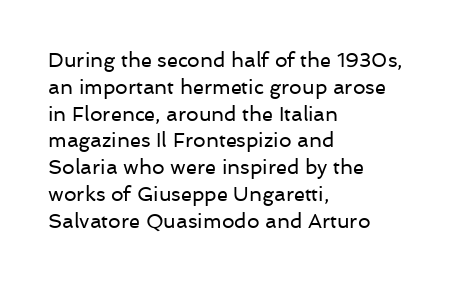
{"italic": "no", "bold": "no", "underline": "no", "align": "left", "line_spacing": "normal", "line_spacing_ratio": 1.34, "letter_spacing": "normal", "letter_spacing_em": 0.0, "glyph_px": 20}
